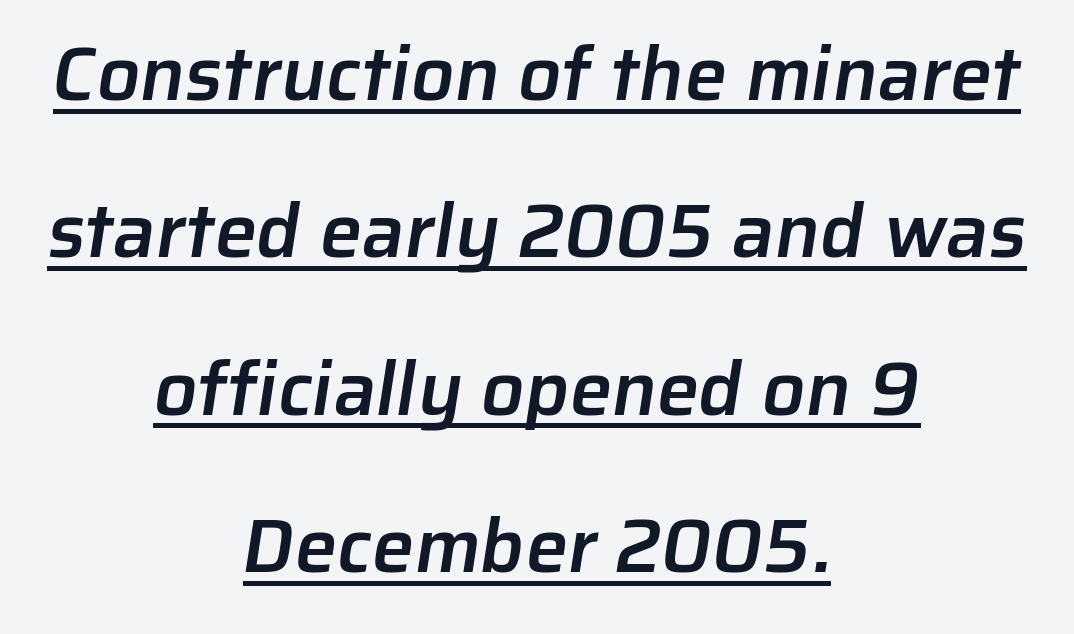
The image shows 76 px semibold sans-serif type; set centered, loose line spacing (2.07x), normal letter spacing, underlined; low stroke contrast and a medium x-height.
